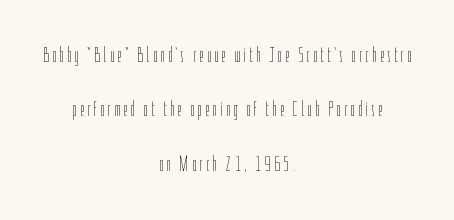
Q: Is the text bold? A: No.
Q: Is the text italic (slanted)? A: No, it is upright.
Q: Is the text underlined? A: No.
Q: How is the paragraph aligned? A: Centered.
Q: Is the spacing between lines tight, normal or loose? A: Loose.
